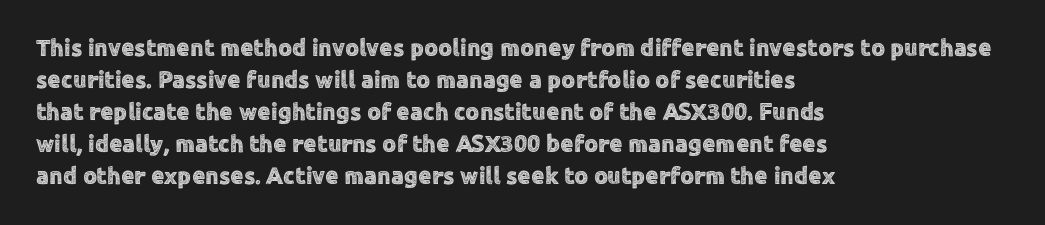
The image shows 24 px text type, upright; set left-aligned, normal line spacing (1.33x), normal letter spacing, not underlined.
